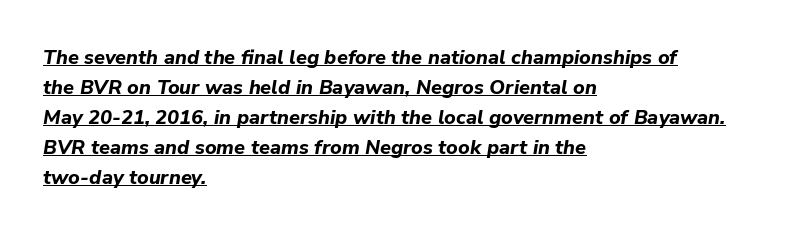
{"italic": "yes", "lean": "right", "slant_degrees": 9, "bold": "yes", "underline": "yes", "align": "left", "line_spacing": "normal", "line_spacing_ratio": 1.5, "letter_spacing": "normal", "letter_spacing_em": 0.0, "glyph_px": 20}
